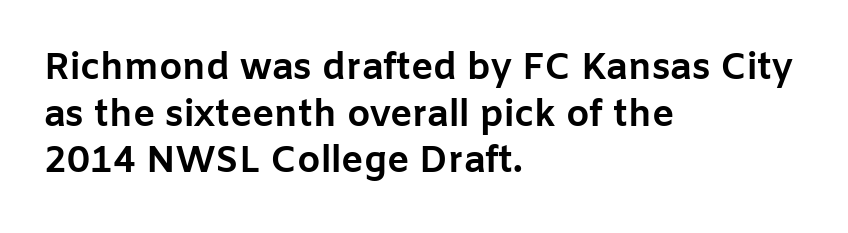
The image shows 37 px bold sans-serif type, upright; set left-aligned, normal line spacing (1.26x), normal letter spacing, not underlined; low stroke contrast and a medium x-height.
